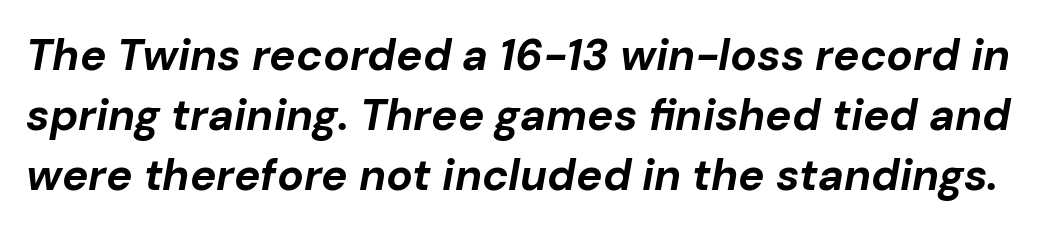
Q: Is the text bold? A: Yes.
Q: Is the text italic (slanted)? A: Yes, it leans right by about 10 degrees.
Q: Is the text underlined? A: No.
Q: Is the spacing between letters normal or unusually wide? A: Normal.
Q: Is the spacing between lines tight, normal or loose? A: Normal.
Q: Width (condensed, normal, or wide)? A: Normal.
Q: Stroke contrast? A: Low.
Q: x-height? A: Medium.
Q: Monospaced? A: No.
